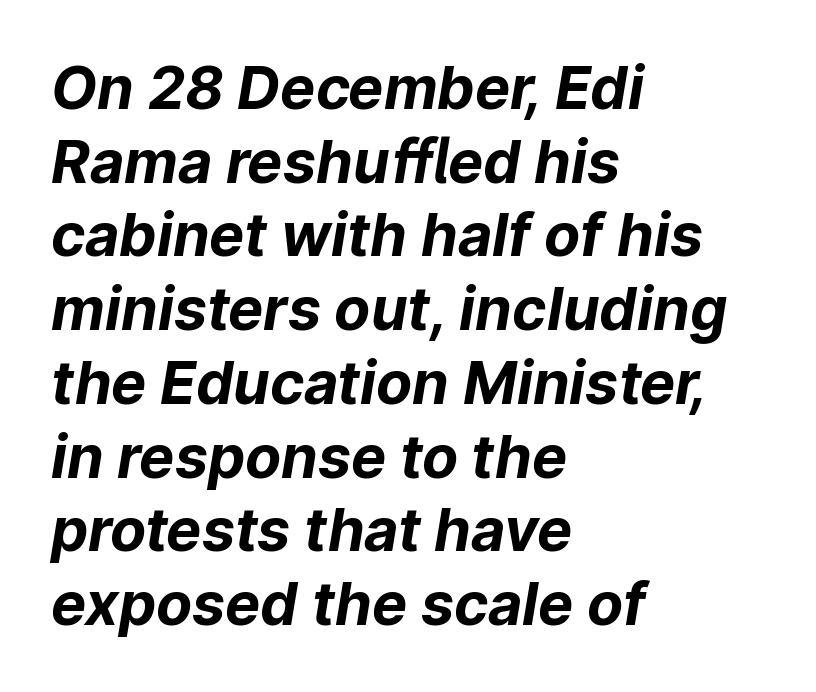
{"serif": "no", "bold": "yes", "weight": "bold", "width": "normal", "stroke_contrast": "low", "x_height": "medium", "monospaced": "no", "underline": "no", "align": "left", "line_spacing": "normal", "line_spacing_ratio": 1.25, "letter_spacing": "normal", "letter_spacing_em": 0.0, "glyph_px": 59}
